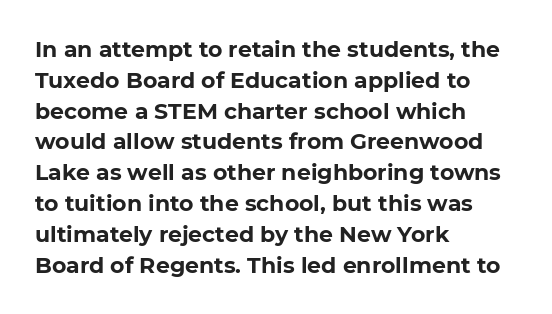
Q: Is the text bold? A: Yes.
Q: Is the text italic (slanted)? A: No, it is upright.
Q: Is the text underlined? A: No.
Q: How is the paragraph aligned? A: Left-aligned.
Q: Is the spacing between letters normal or unusually wide? A: Normal.
Q: Is the spacing between lines tight, normal or loose? A: Normal.
